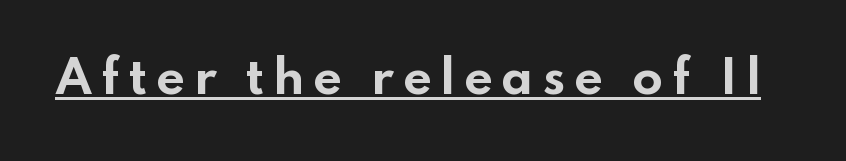
Q: Is the text bold? A: Yes.
Q: Is the text italic (slanted)? A: No, it is upright.
Q: Is the typeface a serif or a sans-serif typeface? A: Sans-serif.
Q: Is the text underlined? A: Yes.
Q: Width (condensed, normal, or wide)? A: Wide.
Q: Stroke contrast? A: Low.
Q: x-height? A: Small.
Q: Monospaced? A: No.
